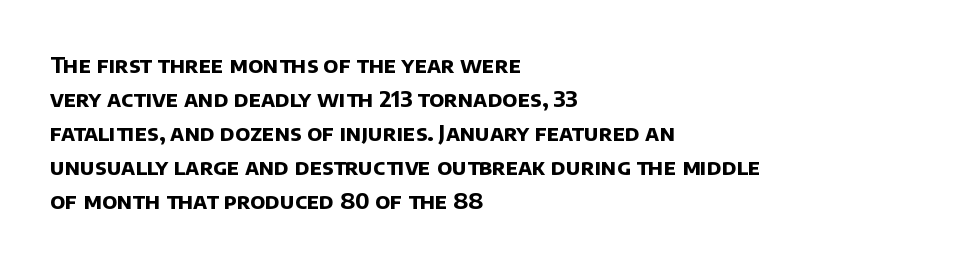
The image shows 22 px bold type; set left-aligned, normal line spacing (1.55x), normal letter spacing, not underlined.
